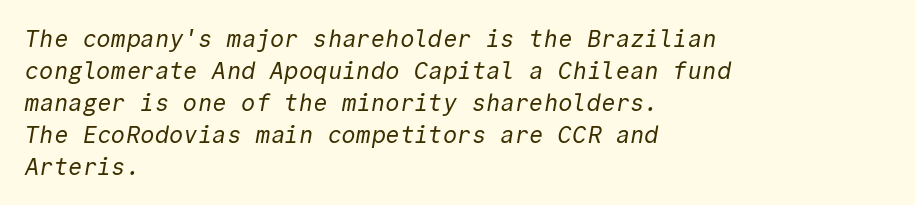
The weight would be labelled regular, book, light, or lighter still. Default kerning and tracking; the words read as compact shapes. The vertical gap from one line to the next is medium. The string is rendered with underlining switched off. Casual observation: everything's shoved over to the left.
